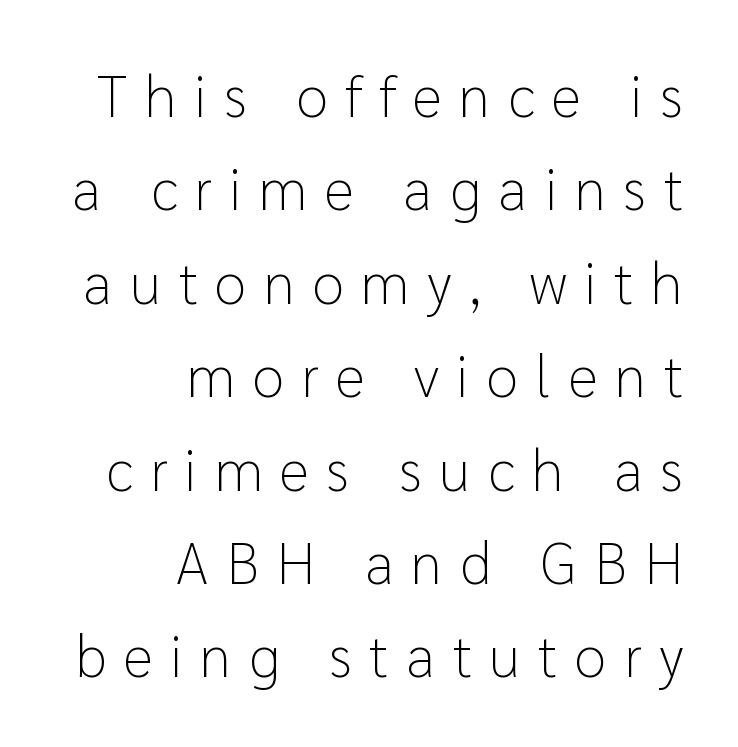
The image shows 58 px light sans-serif type, upright; set right-aligned, normal line spacing (1.61x), unusually wide letter spacing (+0.3 em), not underlined; low stroke contrast and a medium x-height.
